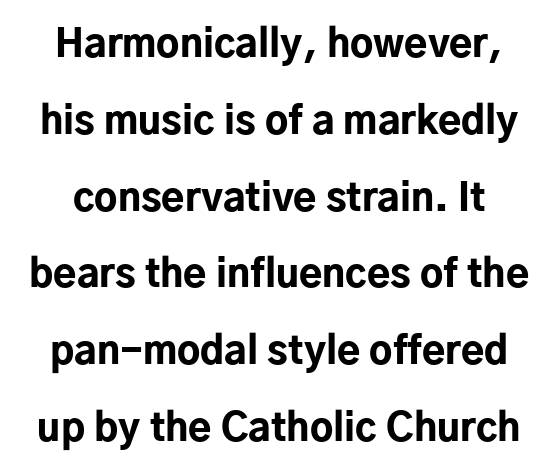
Q: Is the text bold? A: Yes.
Q: Is the text italic (slanted)? A: No, it is upright.
Q: Is the typeface a serif or a sans-serif typeface? A: Sans-serif.
Q: Is the text underlined? A: No.
Q: Is the spacing between letters normal or unusually wide? A: Normal.
Q: Is the spacing between lines tight, normal or loose? A: Loose.
Q: Width (condensed, normal, or wide)? A: Normal.
Q: Stroke contrast? A: Low.
Q: x-height? A: Medium.
Q: Monospaced? A: No.
